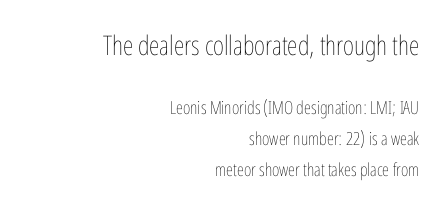
Q: Is the text bold? A: No.
Q: Is the text italic (slanted)? A: No, it is upright.
Q: Is the text underlined? A: No.
Q: How is the paragraph aligned? A: Right-aligned.
Q: Is the spacing between letters normal or unusually wide? A: Normal.
Q: Which block of text is set in a larger size, the first (top) or the second (bottom)? A: The first (top) one.
